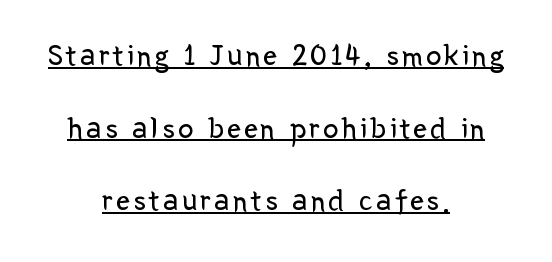
{"serif": "no", "italic": "no", "bold": "no", "weight": "regular", "width": "normal", "stroke_contrast": "low", "x_height": "medium", "monospaced": "no", "underline": "yes", "align": "center", "line_spacing": "loose", "line_spacing_ratio": 2.34, "glyph_px": 31}
